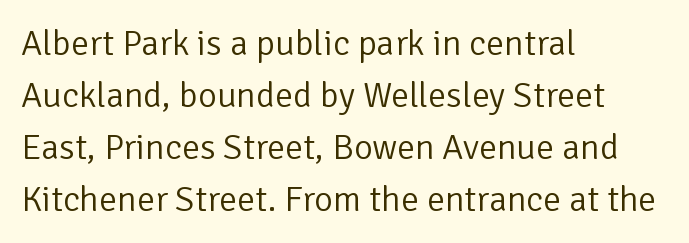
{"serif": "no", "italic": "no", "bold": "no", "weight": "light", "width": "normal", "stroke_contrast": "low", "x_height": "medium", "monospaced": "no", "underline": "no", "align": "left", "line_spacing": "normal", "line_spacing_ratio": 1.44, "letter_spacing": "normal", "letter_spacing_em": 0.0, "glyph_px": 36}
